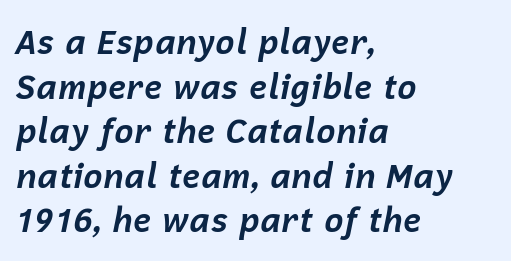
Q: Is the text bold? A: Yes.
Q: Is the text italic (slanted)? A: Yes, it leans right by about 12 degrees.
Q: Is the text underlined? A: No.
Q: How is the paragraph aligned? A: Left-aligned.
Q: Is the spacing between letters normal or unusually wide? A: Normal.
Q: Is the spacing between lines tight, normal or loose? A: Normal.
Q: Width (condensed, normal, or wide)? A: Normal.
Q: Stroke contrast? A: Low.
Q: x-height? A: Medium.
Q: Monospaced? A: No.
